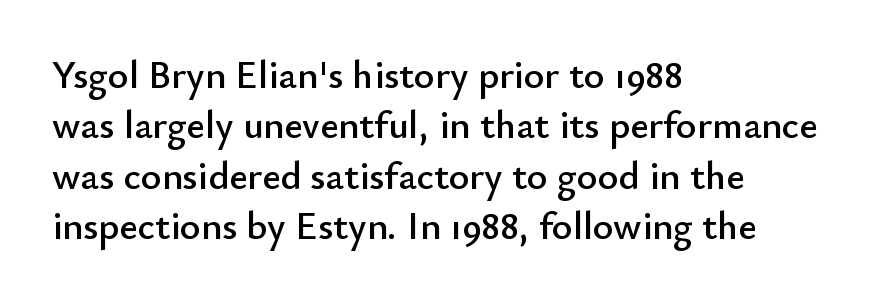
{"serif": "no", "italic": "no", "width": "normal", "stroke_contrast": "low", "x_height": "small", "monospaced": "no", "underline": "no", "align": "left", "line_spacing": "normal", "line_spacing_ratio": 1.29, "letter_spacing": "normal", "letter_spacing_em": 0.0, "glyph_px": 39}
